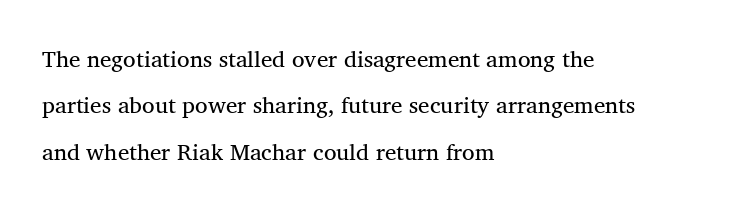
{"bold": "no", "underline": "no", "align": "left", "line_spacing": "loose", "line_spacing_ratio": 2.02, "letter_spacing": "normal", "letter_spacing_em": 0.0, "glyph_px": 23}
